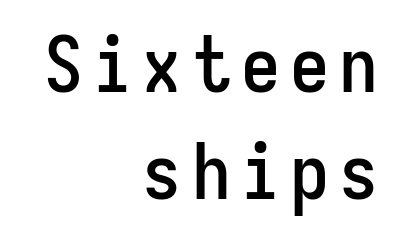
{"serif": "no", "italic": "no", "width": "condensed", "stroke_contrast": "low", "x_height": "medium", "monospaced": "yes", "underline": "no", "align": "right", "line_spacing": "normal", "line_spacing_ratio": 1.37, "glyph_px": 78}
